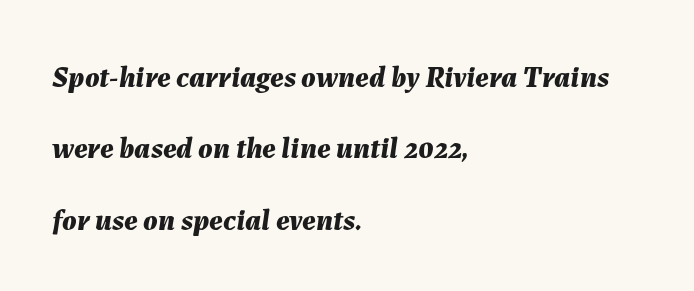
Q: Is the text bold? A: Yes.
Q: Is the text italic (slanted)? A: Yes, it leans right by about 7 degrees.
Q: Is the text underlined? A: No.
Q: How is the paragraph aligned? A: Left-aligned.
Q: Is the spacing between letters normal or unusually wide? A: Normal.
Q: Is the spacing between lines tight, normal or loose? A: Loose.
Q: Width (condensed, normal, or wide)? A: Normal.
Q: Stroke contrast? A: Medium.
Q: x-height? A: Medium.
Q: Monospaced? A: No.
